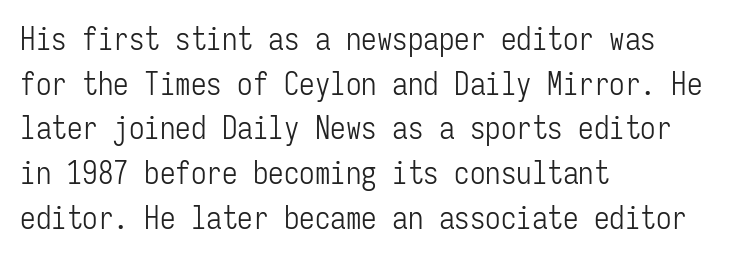
The image shows 31 px light, condensed sans-serif type, upright, monospaced; set left-aligned, normal line spacing (1.44x), normal letter spacing, not underlined; low stroke contrast and a medium x-height.
